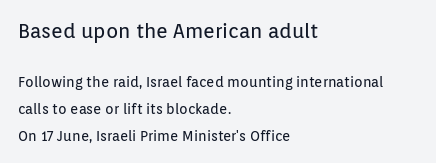
{"italic": "no", "bold": "no", "underline": "no", "align": "left", "line_spacing": "loose", "line_spacing_ratio": 1.93, "letter_spacing": "normal", "letter_spacing_em": 0.0, "larger_block": "first", "size_ratio": 1.43, "glyph_px": 20}
